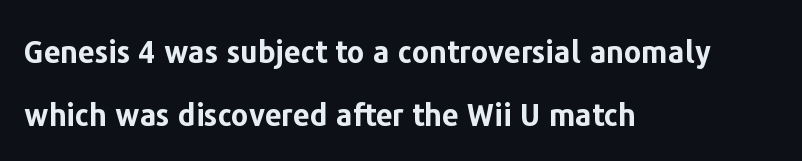
Q: Is the text bold? A: Yes.
Q: Is the text italic (slanted)? A: No, it is upright.
Q: Is the typeface a serif or a sans-serif typeface? A: Sans-serif.
Q: Is the text underlined? A: No.
Q: How is the paragraph aligned? A: Left-aligned.
Q: Is the spacing between letters normal or unusually wide? A: Normal.
Q: Is the spacing between lines tight, normal or loose? A: Loose.
Q: Width (condensed, normal, or wide)? A: Normal.
Q: Stroke contrast? A: Low.
Q: x-height? A: Medium.
Q: Monospaced? A: No.
